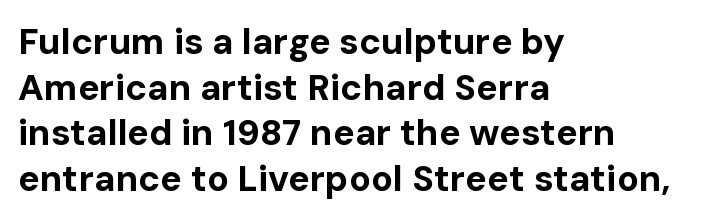
The image shows 36 px bold sans-serif type, upright; set left-aligned, normal line spacing (1.27x), normal letter spacing, not underlined; low stroke contrast and a medium x-height.
